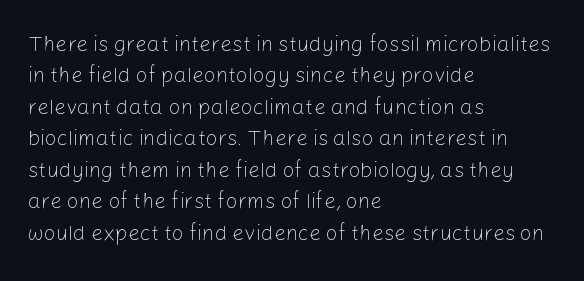
Each row of text sits above clean, open space. Italic? Not at all — the glyphs are vertical. Typeset ragged right — the left edge is the straight one. Each word holds together tightly as a unit, with standard inter-letter gaps. Interline gaps are of average width in this sample.
